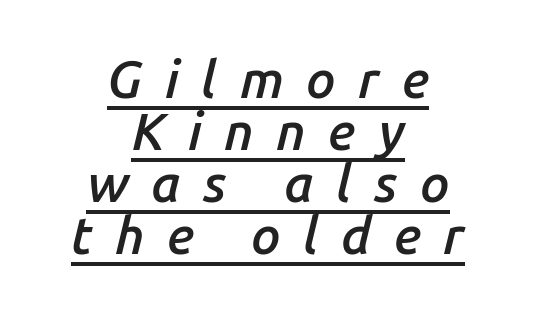
{"italic": "yes", "lean": "right", "slant_degrees": 14, "bold": "semi", "weight": "semibold", "width": "normal", "stroke_contrast": "low", "x_height": "medium", "monospaced": "no", "underline": "yes", "align": "center", "line_spacing": "tight", "line_spacing_ratio": 1.0, "letter_spacing": "wide", "letter_spacing_em": 0.43, "glyph_px": 52}
